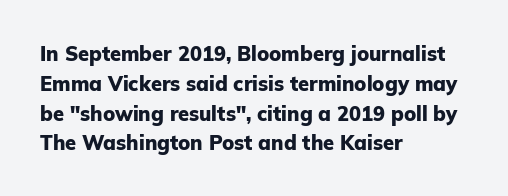
Summary of weight: heavy, a full bold. This sample is left-justified, so line endings fall wherever the words run out. The type sits square on the baseline with zero lean. The lines sit at an ordinary, default distance from one another. A bare baseline throughout the passage. This sample uses plain, unmodified letter spacing.
